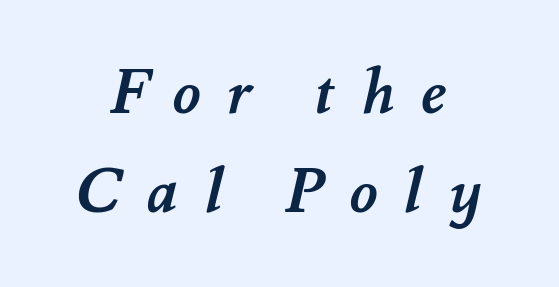
{"bold": "yes", "weight": "semibold", "width": "normal", "stroke_contrast": "medium", "x_height": "small", "monospaced": "no", "underline": "no", "line_spacing": "normal", "line_spacing_ratio": 1.62, "letter_spacing": "wide", "letter_spacing_em": 0.43, "glyph_px": 61}
